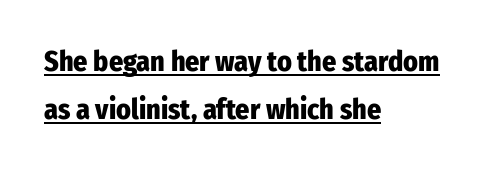
The rendering uses natural spacing where letterforms have individual widths. Honestly, the letter spacing is just normal — you wouldn't notice it. Every letter is thick-stroked: bold, no question. Has an underline been added? It has. Casual observation: everything's shoved over to the left. The glyphs in this specimen are sans serif.
